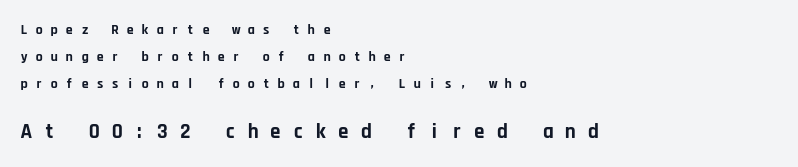
Q: Is the text bold? A: Yes.
Q: Is the text italic (slanted)? A: No, it is upright.
Q: Is the text underlined? A: No.
Q: How is the paragraph aligned? A: Left-aligned.
Q: Is the spacing between letters normal or unusually wide? A: Unusually wide.
Q: Is the spacing between lines tight, normal or loose? A: Loose.
Q: Which block of text is set in a larger size, the first (top) or the second (bottom)? A: The second (bottom) one.
